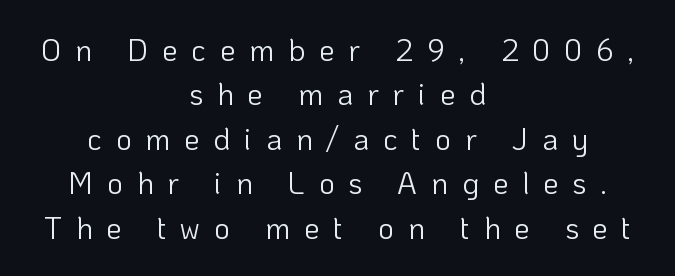
Q: Is the text bold? A: No.
Q: Is the text italic (slanted)? A: No, it is upright.
Q: Is the typeface a serif or a sans-serif typeface? A: Sans-serif.
Q: Is the text underlined? A: No.
Q: How is the paragraph aligned? A: Centered.
Q: Is the spacing between letters normal or unusually wide? A: Unusually wide.
Q: Is the spacing between lines tight, normal or loose? A: Normal.
Q: Width (condensed, normal, or wide)? A: Normal.
Q: Stroke contrast? A: Low.
Q: x-height? A: Medium.
Q: Monospaced? A: No.
